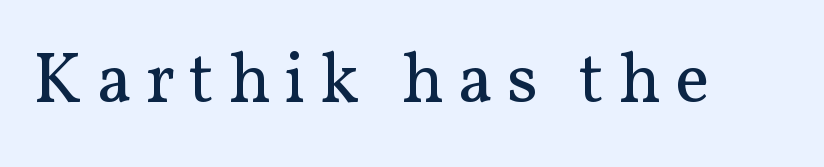
{"serif": "yes", "italic": "no", "bold": "no", "weight": "regular", "width": "normal", "stroke_contrast": "medium", "x_height": "medium", "monospaced": "no", "underline": "no", "glyph_px": 72}
